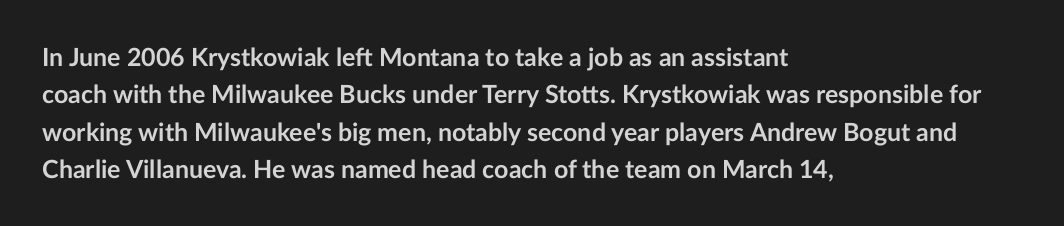
Baseline-to-baseline distance is the conventional proportion of letter height. The typesetter chose a ragged-right arrangement here. The zone under the glyphs is completely vacant. Typesetter's note: full bold, strokes at maximum text heaviness. In terms of posture, this sample is upright. The horizontal fit of the characters is conventional and even.
